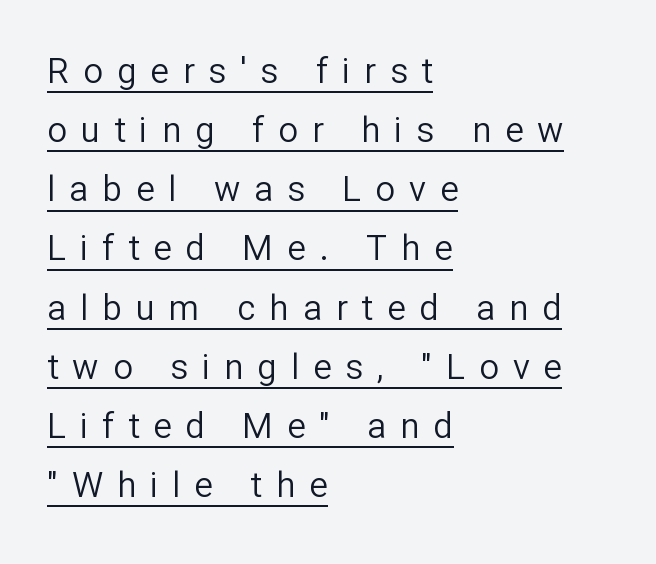
Students, observe: this is what conventionally led text looks like. The letters are spread apart with noticeably loose tracking. This is the regular roman posture of the typeface. You can tell from the bare stems that sans-serif type was used. All the whitespace from short lines collects on the right. The rendering uses the underline text-decoration.
